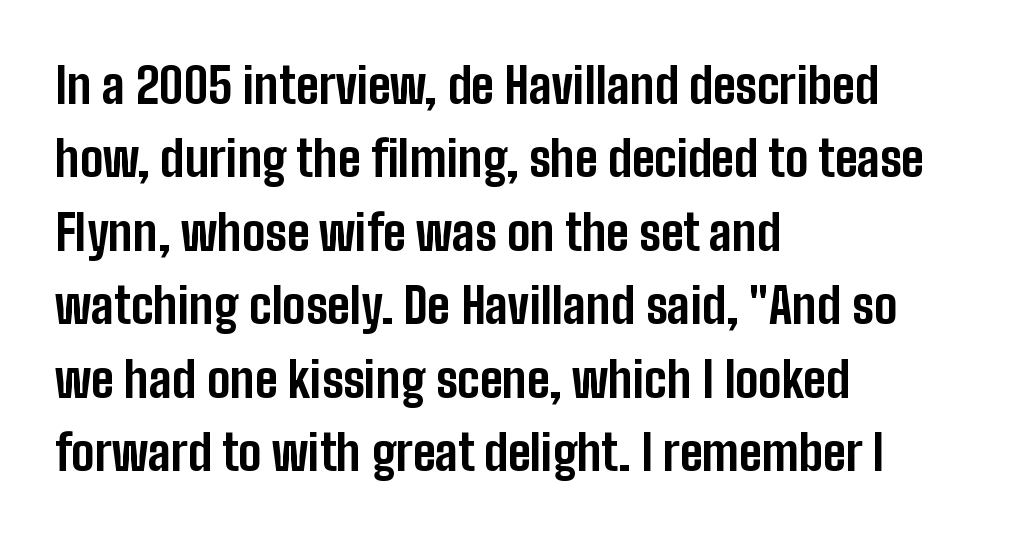
{"serif": "no", "italic": "no", "bold": "yes", "weight": "bold", "width": "condensed", "stroke_contrast": "low", "x_height": "medium", "monospaced": "no", "underline": "no", "align": "left", "line_spacing": "normal", "line_spacing_ratio": 1.5, "letter_spacing": "normal", "letter_spacing_em": 0.0, "glyph_px": 49}
